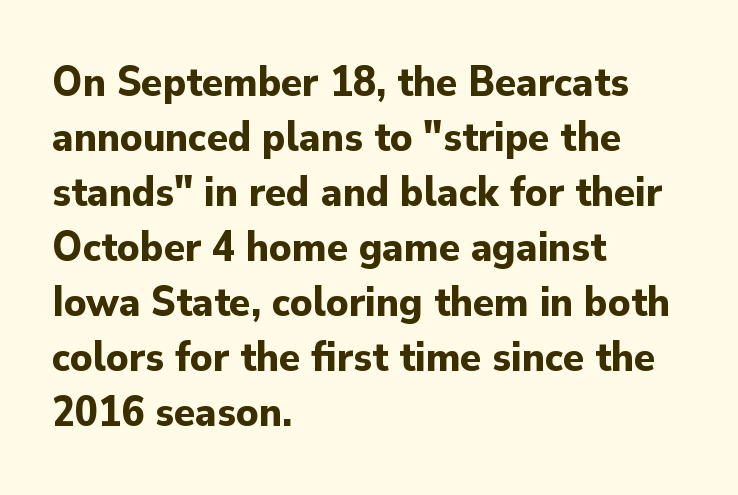
The designer left line spacing at the default. Where is the straight margin? On the left. Tracking here is standard; glyphs follow each other at the usual distance. Heft: maximum for text — a bold. Observe the absence of serifs on each vertical stroke in this sample.
